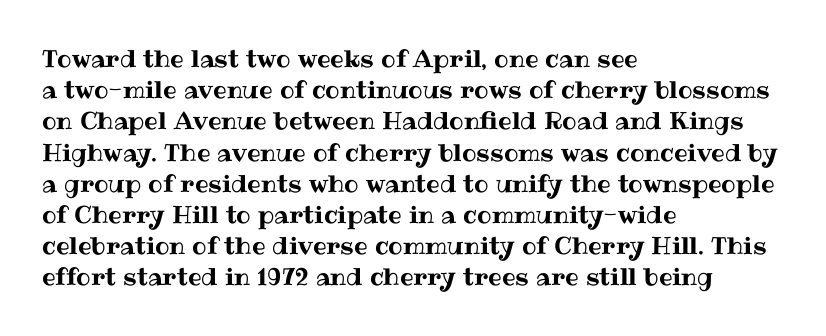
Does the copy run flush right? No — it runs flush left. The font's upright variant was chosen for this text. Descender tails drop into unmarked territory. Reading down the column, the eye jumps a familiar distance to each next line.
